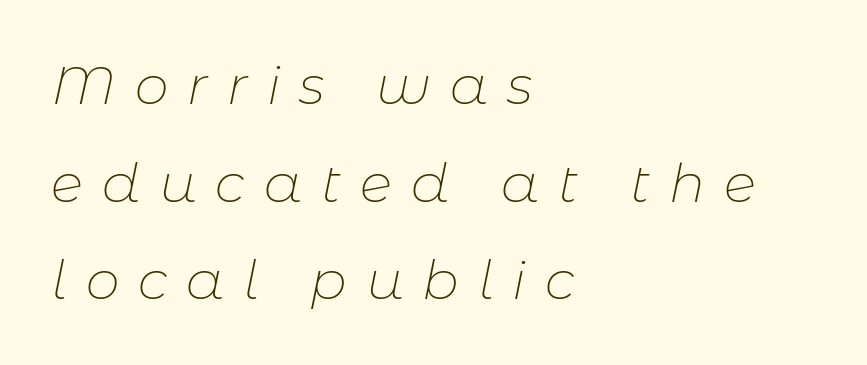
Q: Is the text bold? A: No.
Q: Is the text italic (slanted)? A: Yes, it leans right by about 11 degrees.
Q: Is the text underlined? A: No.
Q: How is the paragraph aligned? A: Left-aligned.
Q: Is the spacing between letters normal or unusually wide? A: Unusually wide.
Q: Width (condensed, normal, or wide)? A: Normal.
Q: Stroke contrast? A: Low.
Q: x-height? A: Medium.
Q: Monospaced? A: No.
